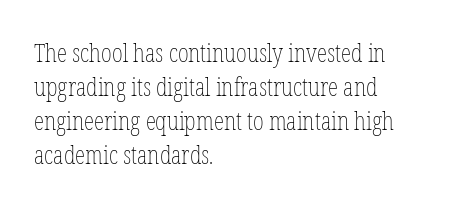
Descenders are the only things crossing below the line. All the whitespace from short lines collects on the right. Characters remain perfectly vertical along every line. The letters sit at their default tracking, neither squeezed nor spread.
